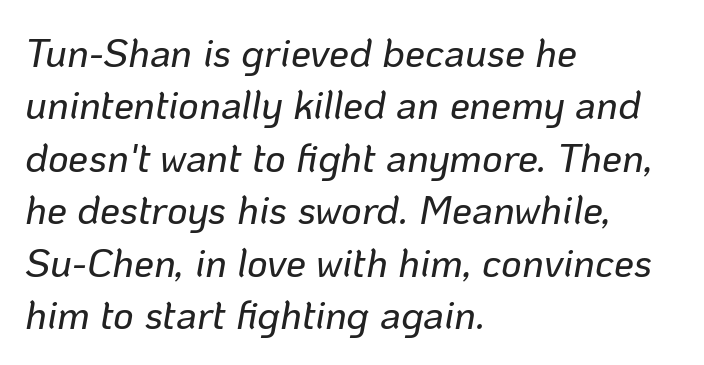
{"italic": "yes", "lean": "right", "slant_degrees": 10, "width": "normal", "stroke_contrast": "low", "x_height": "medium", "monospaced": "no", "underline": "no", "align": "left", "line_spacing": "normal", "line_spacing_ratio": 1.31, "letter_spacing": "normal", "letter_spacing_em": 0.0, "glyph_px": 40}
